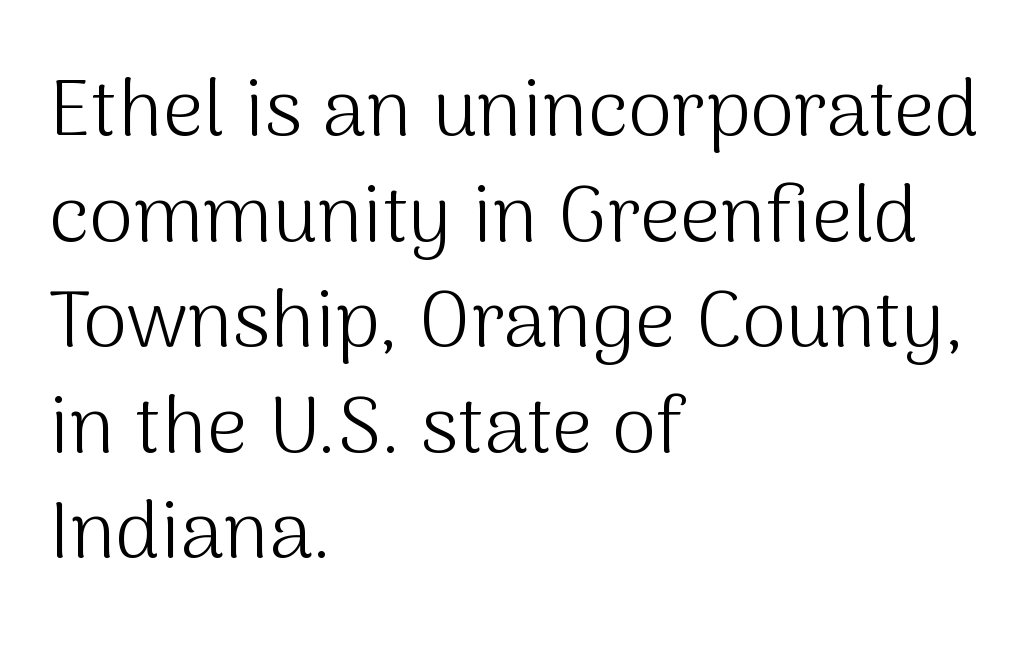
The image shows 80 px light sans-serif type, upright; set left-aligned, normal line spacing (1.32x), normal letter spacing, not underlined; medium stroke contrast and a medium x-height.
